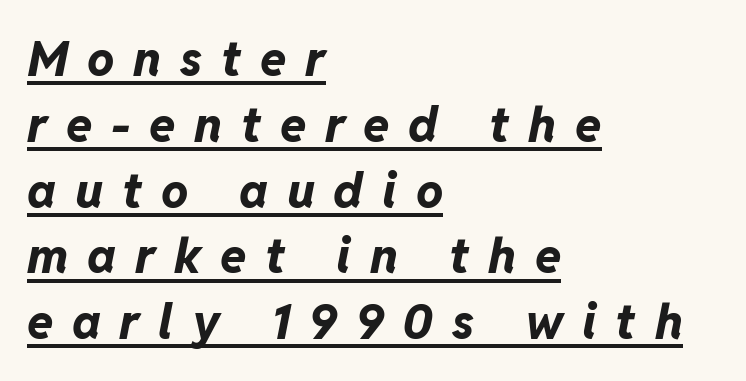
{"italic": "yes", "lean": "right", "slant_degrees": 11, "bold": "yes", "weight": "bold", "width": "normal", "stroke_contrast": "low", "x_height": "medium", "monospaced": "no", "underline": "yes", "align": "left", "line_spacing": "normal", "line_spacing_ratio": 1.37, "letter_spacing": "wide", "letter_spacing_em": 0.39, "glyph_px": 48}
